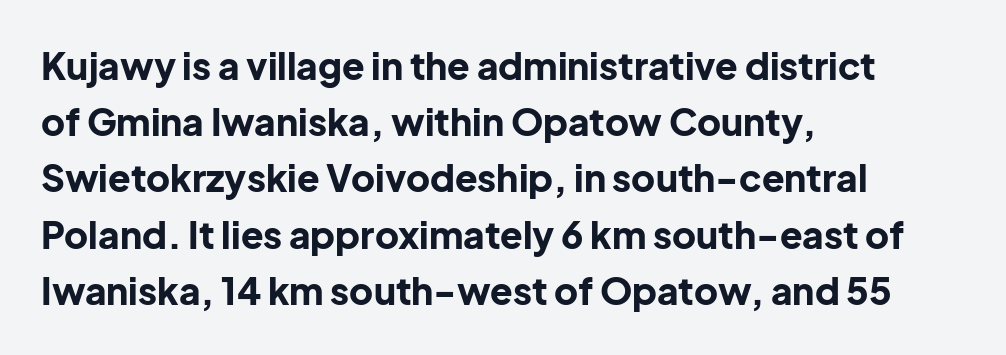
Quick note: interline space is typical. Note: no serifs on the glyphs. The rendering uses natural spacing where letterforms have individual widths. There is no visible air inserted between adjacent glyphs.
